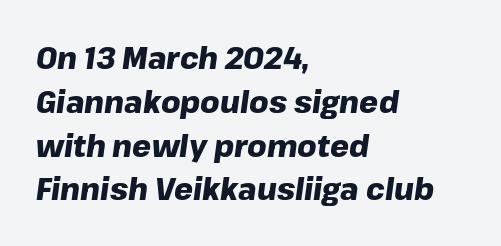
The space between consecutive lines is moderate. No extra tracking has been applied to these lines. The rendering uses natural spacing where letterforms have individual widths. Clear beneath every line of the passage. This rendering uses left alignment, leaving the right contour irregular. Compared with an ordinary text face, these strokes are far heavier — a full bold.
